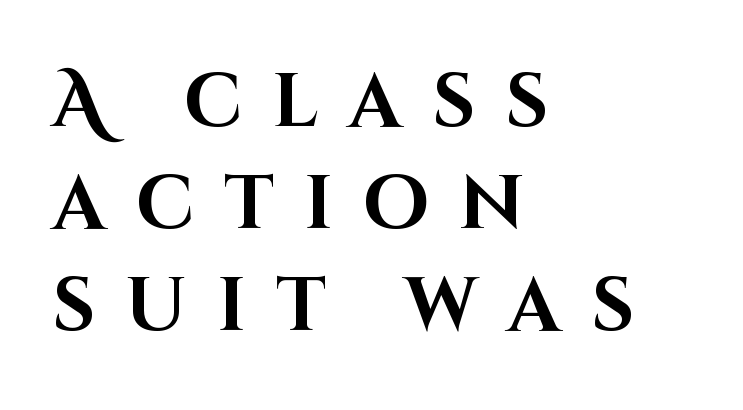
Q: Is the text bold? A: Yes.
Q: Is the text italic (slanted)? A: No, it is upright.
Q: Is the typeface a serif or a sans-serif typeface? A: Sans-serif.
Q: Is the text underlined? A: No.
Q: How is the paragraph aligned? A: Left-aligned.
Q: Is the spacing between letters normal or unusually wide? A: Unusually wide.
Q: Is the spacing between lines tight, normal or loose? A: Normal.
Q: Width (condensed, normal, or wide)? A: Normal.
Q: Stroke contrast? A: High.
Q: x-height? A: Large.
Q: Monospaced? A: No.
